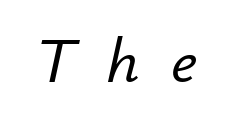
{"italic": "yes", "lean": "right", "slant_degrees": 12, "width": "normal", "stroke_contrast": "low", "x_height": "small", "monospaced": "no", "underline": "no", "letter_spacing": "wide", "letter_spacing_em": 0.48, "glyph_px": 64}
